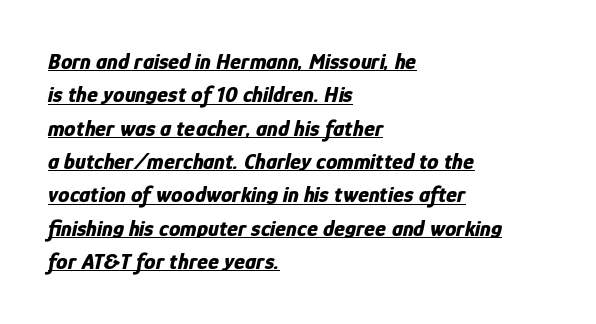
The image shows 23 px bold type, italic (leaning right); set left-aligned, normal line spacing (1.45x), normal letter spacing, underlined.
